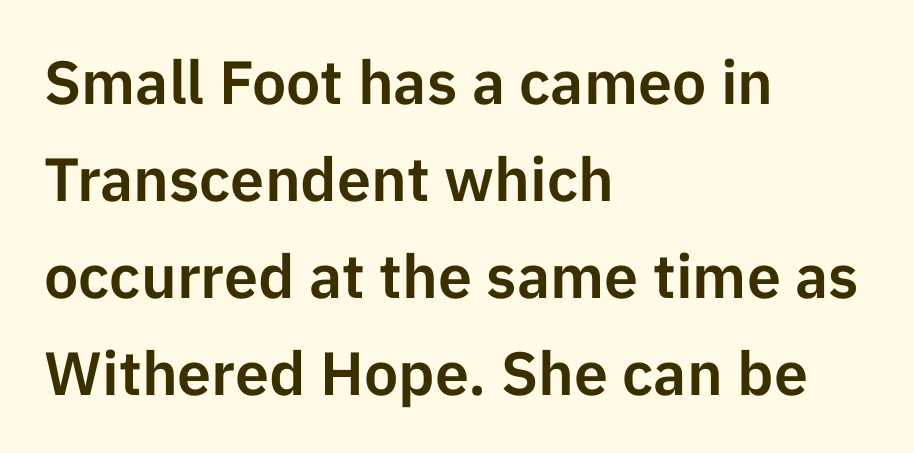
{"serif": "no", "italic": "no", "width": "normal", "stroke_contrast": "low", "x_height": "medium", "monospaced": "no", "underline": "no", "align": "left", "line_spacing": "normal", "line_spacing_ratio": 1.59, "letter_spacing": "normal", "letter_spacing_em": 0.0, "glyph_px": 61}
